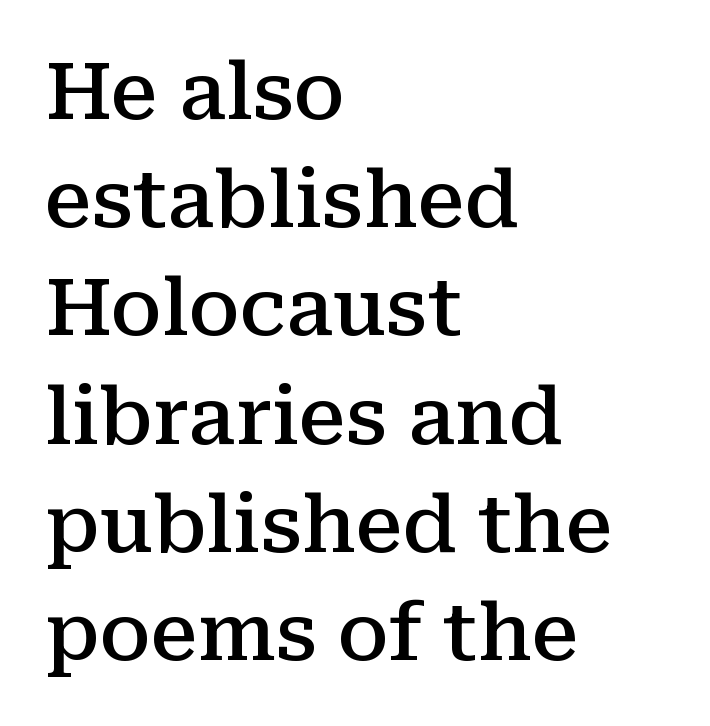
Q: Is the text bold? A: Semi-bold.
Q: Is the text italic (slanted)? A: No, it is upright.
Q: Is the typeface a serif or a sans-serif typeface? A: Serif.
Q: Is the text underlined? A: No.
Q: How is the paragraph aligned? A: Left-aligned.
Q: Is the spacing between letters normal or unusually wide? A: Normal.
Q: Is the spacing between lines tight, normal or loose? A: Normal.
Q: Width (condensed, normal, or wide)? A: Normal.
Q: Stroke contrast? A: Medium.
Q: x-height? A: Medium.
Q: Monospaced? A: No.
